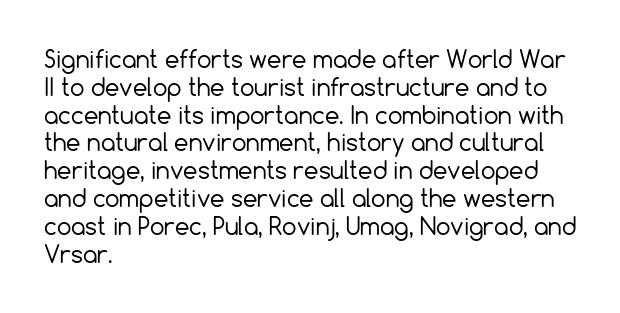
The image shows 23 px text type, upright; set left-aligned, line spacing 1.21x, normal letter spacing, not underlined.
